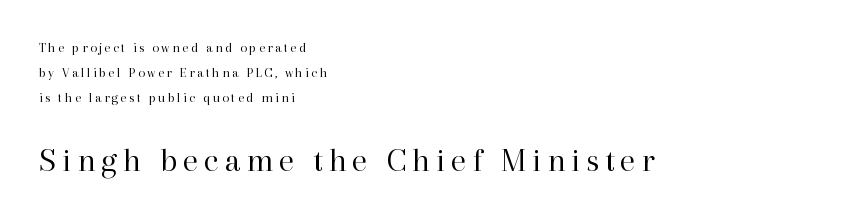
The image shows 34 px regular-weight serif type, upright; set left-aligned, line spacing 1.78x, not underlined; the second (bottom) block is 2.43x larger; high stroke contrast and a medium x-height.
